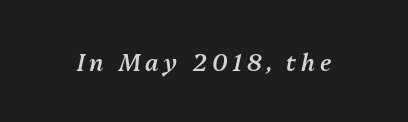
The image shows 23 px text type, italic (leaning right); set unusually wide letter spacing (+0.21 em), not underlined.
